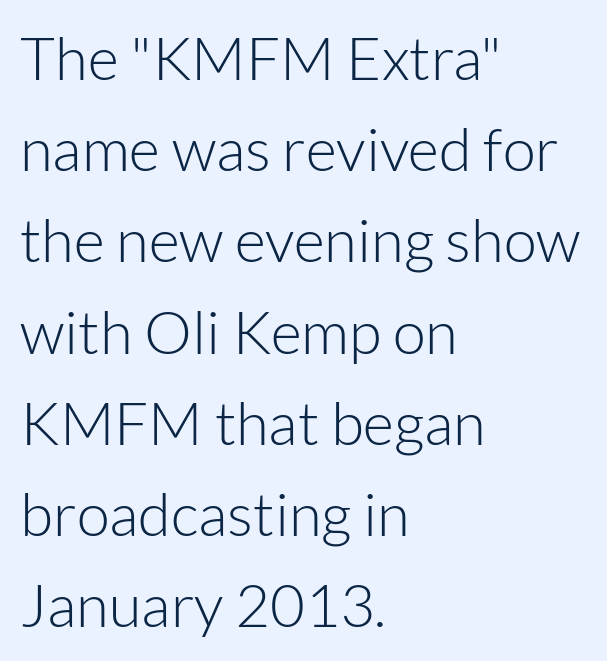
The specimen omits any rule beneath the text block's lines. Notice how the passage keeps a crisp vertical edge on the left only. To sum up the face: it is a sans, with no serifs. The tracking reads as untouched default to a designer's eye. Nope, not italic — everything's standing straight.
